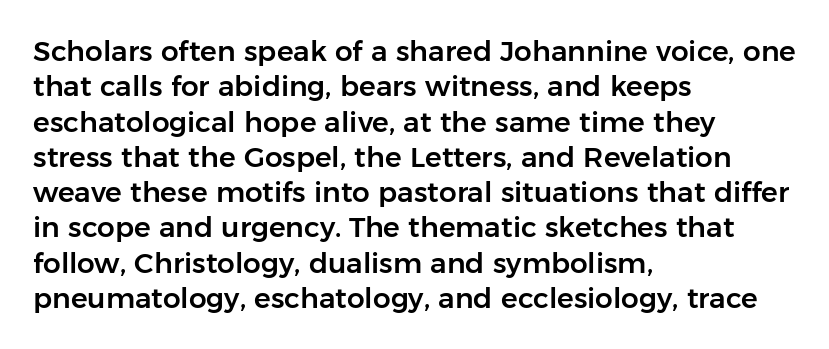
The image shows 28 px sans-serif type, upright; set left-aligned, normal line spacing (1.26x), normal letter spacing, not underlined; low stroke contrast and a medium x-height.
